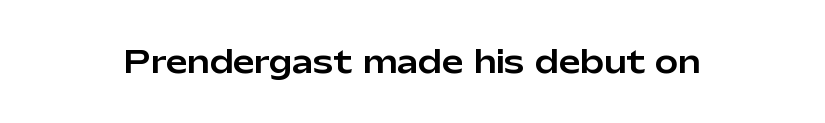
{"serif": "no", "italic": "no", "width": "normal", "stroke_contrast": "low", "x_height": "medium", "monospaced": "no", "underline": "no", "letter_spacing": "normal", "letter_spacing_em": 0.0, "glyph_px": 31}
